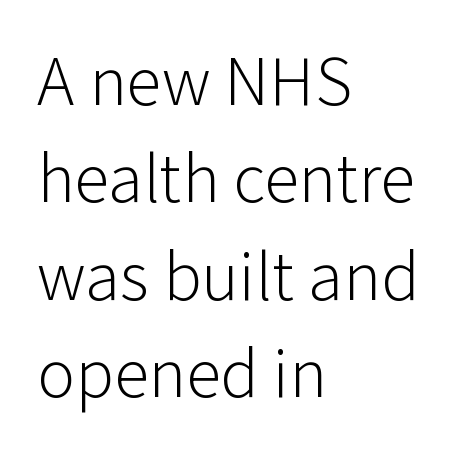
Q: Is the text bold? A: No.
Q: Is the text italic (slanted)? A: No, it is upright.
Q: Is the typeface a serif or a sans-serif typeface? A: Sans-serif.
Q: Is the text underlined? A: No.
Q: How is the paragraph aligned? A: Left-aligned.
Q: Is the spacing between letters normal or unusually wide? A: Normal.
Q: Is the spacing between lines tight, normal or loose? A: Normal.
Q: Width (condensed, normal, or wide)? A: Normal.
Q: Stroke contrast? A: Low.
Q: x-height? A: Medium.
Q: Monospaced? A: No.
